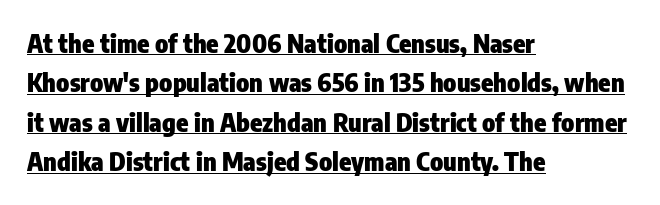
Where is the straight margin? On the left. Does a line run under the words? Yes, clearly. Observe the ordinary spacing: letters are neighbours, not strangers. Notice how thick the strokes are: this is what a full bold looks like. A normal amount of white space separates one row of letters from the next. Ascenders rise straight up at ninety degrees.
